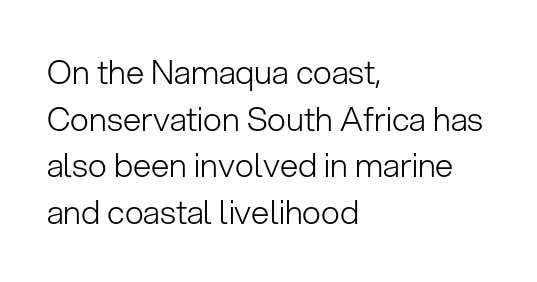
{"serif": "no", "italic": "no", "bold": "no", "weight": "light", "width": "normal", "stroke_contrast": "low", "x_height": "medium", "monospaced": "no", "underline": "no", "align": "left", "line_spacing": "normal", "line_spacing_ratio": 1.41, "letter_spacing": "normal", "letter_spacing_em": 0.0, "glyph_px": 33}
